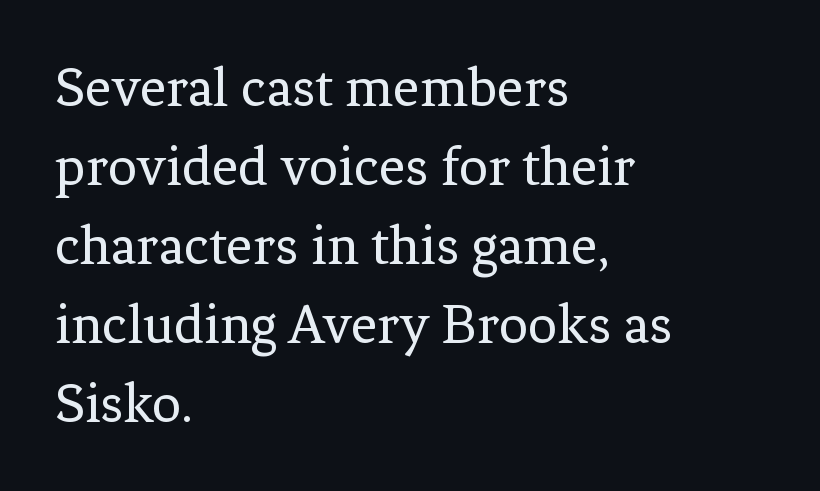
Q: Is the text bold? A: No.
Q: Is the text italic (slanted)? A: No, it is upright.
Q: Is the typeface a serif or a sans-serif typeface? A: Serif.
Q: Is the text underlined? A: No.
Q: How is the paragraph aligned? A: Left-aligned.
Q: Is the spacing between letters normal or unusually wide? A: Normal.
Q: Is the spacing between lines tight, normal or loose? A: Normal.
Q: Width (condensed, normal, or wide)? A: Normal.
Q: Stroke contrast? A: Low.
Q: x-height? A: Medium.
Q: Monospaced? A: No.
